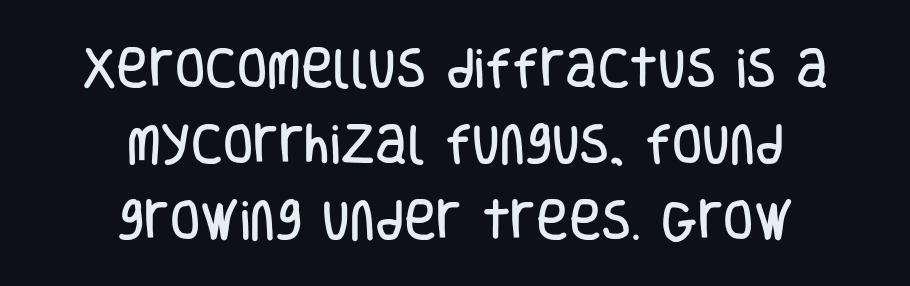
The image shows 44 px condensed sans-serif type, upright; set centered, line spacing 1.73x, normal letter spacing, not underlined; low stroke contrast and a large x-height.
